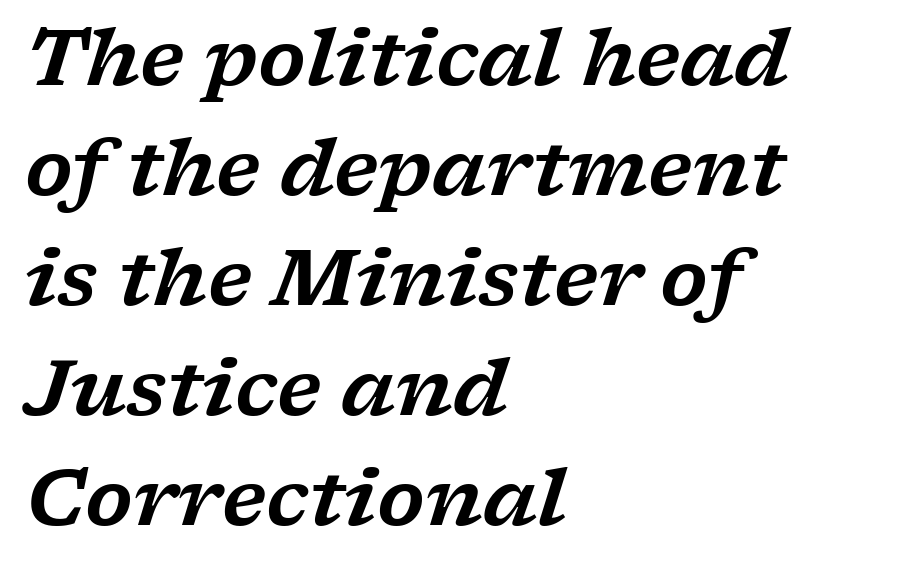
Is there much room between lines? A standard amount, neither cramped nor airy. Typeset ragged right — the left edge is the straight one. Designer's note — italics engaged. The letterforms sit shoulder to shoulder at normal distance. Think of a printed novel: that variable character pitch is what you see here.
